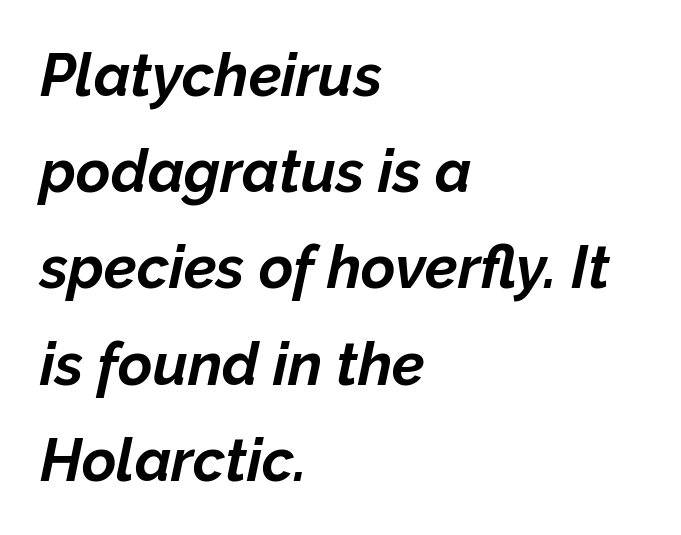
The image shows 59 px bold type, italic (leaning right); set left-aligned, normal line spacing (1.63x), normal letter spacing, not underlined; low stroke contrast and a medium x-height.
